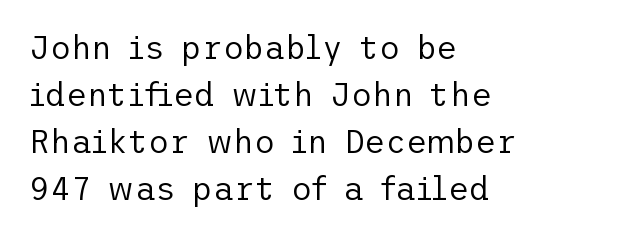
{"serif": "no", "italic": "no", "bold": "no", "weight": "regular", "width": "normal", "stroke_contrast": "low", "x_height": "medium", "underline": "no", "align": "left", "line_spacing": "normal", "line_spacing_ratio": 1.47, "letter_spacing": "normal", "letter_spacing_em": 0.0, "glyph_px": 32}
